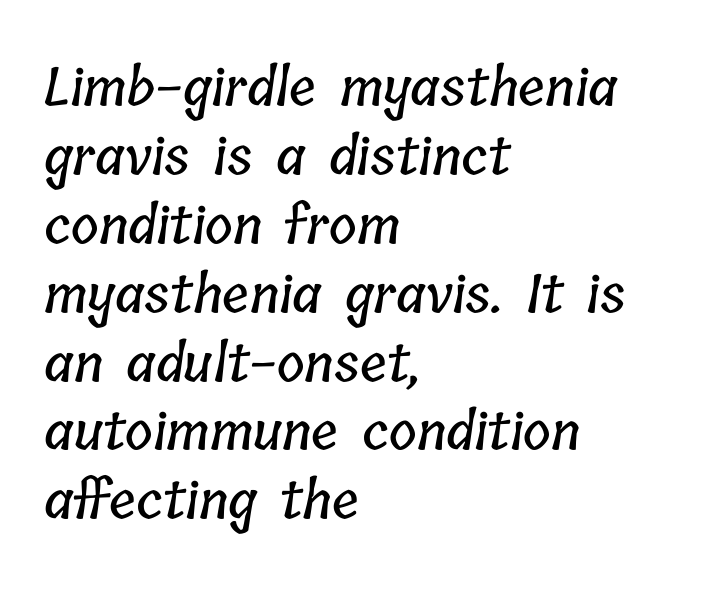
Varying glyph widths throughout — classic text-font behaviour. This rendering leaves character spacing at its baseline value. Plain, unruled lines of type. Compared with typical paragraphs, the rows here are spaced about the same. In CSS terms this would be text-align: left.
